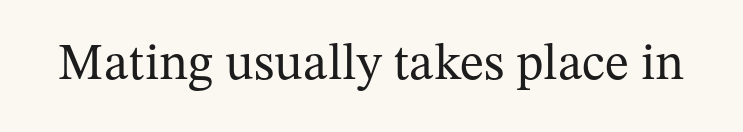
Q: Is the text bold? A: No.
Q: Is the text italic (slanted)? A: No, it is upright.
Q: Is the typeface a serif or a sans-serif typeface? A: Serif.
Q: Is the text underlined? A: No.
Q: Is the spacing between letters normal or unusually wide? A: Normal.
Q: Width (condensed, normal, or wide)? A: Normal.
Q: Stroke contrast? A: Medium.
Q: x-height? A: Medium.
Q: Monospaced? A: No.
